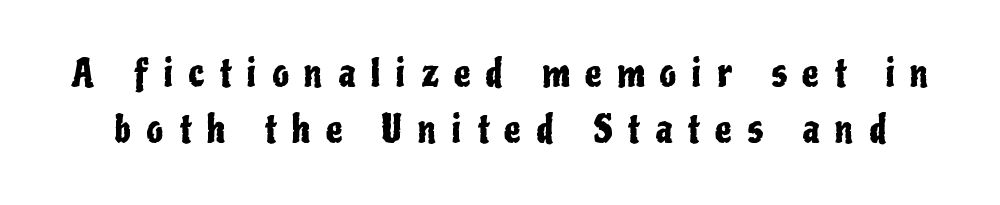
{"serif": "no", "italic": "no", "width": "condensed", "stroke_contrast": "low", "x_height": "medium", "monospaced": "no", "underline": "no", "line_spacing": "normal", "line_spacing_ratio": 1.51, "letter_spacing": "wide", "letter_spacing_em": 0.42, "glyph_px": 37}
